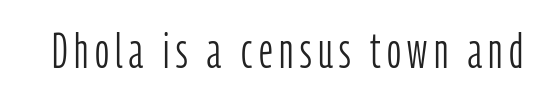
{"serif": "no", "italic": "no", "bold": "no", "weight": "light", "width": "condensed", "stroke_contrast": "low", "x_height": "medium", "monospaced": "no", "underline": "no", "glyph_px": 49}
